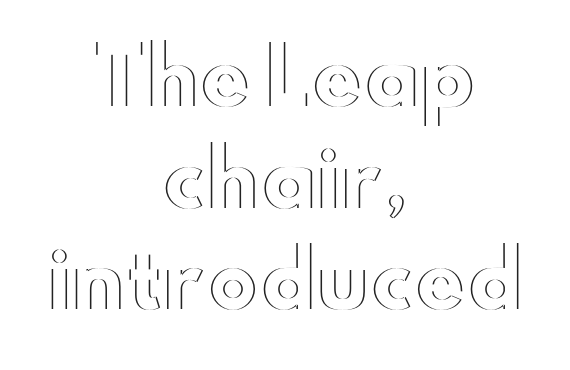
The image shows 77 px wide type, upright; set centered, normal line spacing (1.32x), normal letter spacing, not underlined; a small x-height.
